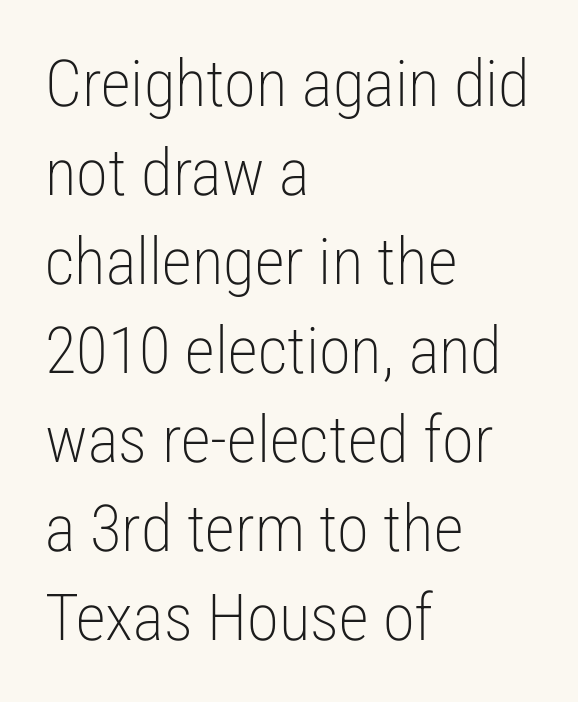
The letters advance in unequal steps, a hallmark of proportional type. The lettering stays uniformly vertical, giving the passage a roman look. The horizontal fit of the characters is conventional and even. Short and long lines alike share a common starting point at left. The type family on display is of the sans-serif kind. Reading down the column, the eye jumps a familiar distance to each next line.
